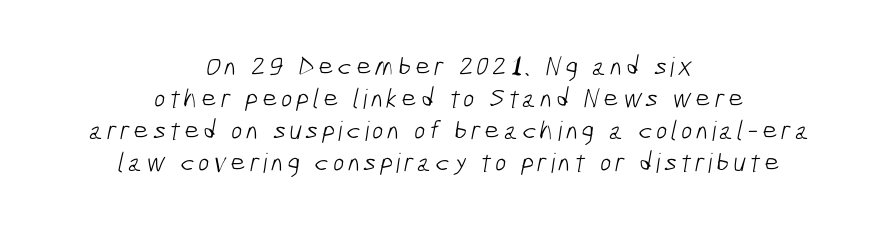
{"bold": "no", "underline": "no", "align": "center", "line_spacing_ratio": 1.18, "glyph_px": 27}
